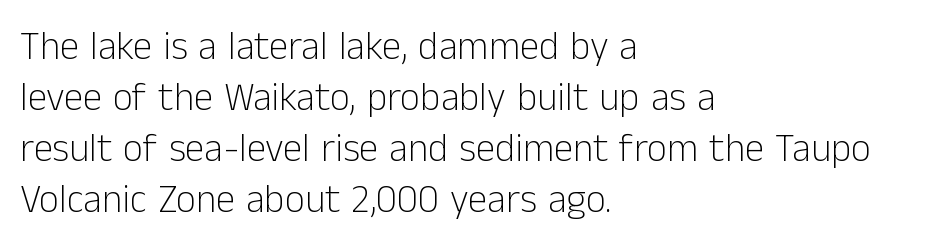
{"serif": "no", "italic": "no", "bold": "no", "weight": "light", "width": "normal", "stroke_contrast": "low", "x_height": "medium", "monospaced": "no", "underline": "no", "align": "left", "line_spacing": "normal", "line_spacing_ratio": 1.31, "letter_spacing": "normal", "letter_spacing_em": 0.0, "glyph_px": 39}
